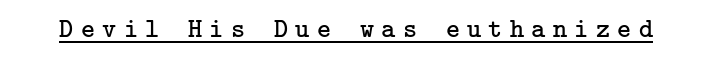
{"italic": "no", "bold": "no", "underline": "yes", "letter_spacing": "wide", "letter_spacing_em": 0.27, "glyph_px": 27}
